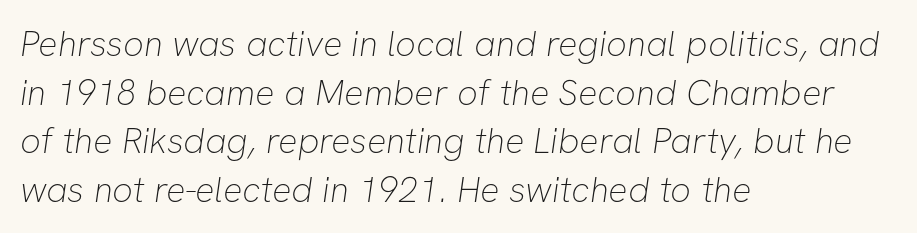
This rendering features lettering with no underline. The leading is moderate, giving the passage an even texture. The strokes carry an ordinary text weight at most. Here the glyphs are tracked normally, forming tight word shapes. The typeface chosen for these lines omits serifs. The text block is weighted toward the left margin, trailing off unevenly rightward.
